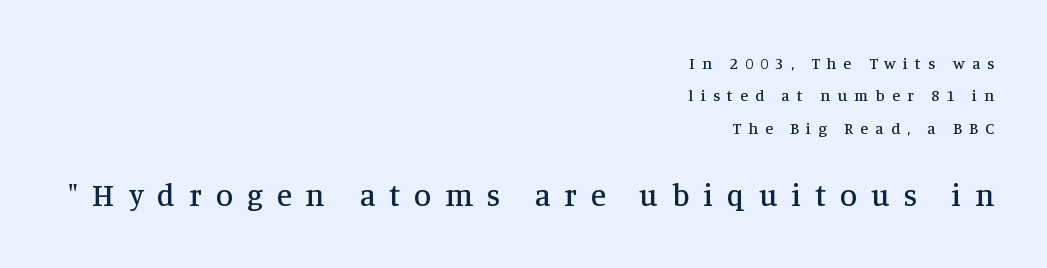
{"serif": "yes", "italic": "no", "width": "normal", "stroke_contrast": "medium", "x_height": "large", "monospaced": "no", "underline": "no", "align": "right", "line_spacing": "loose", "line_spacing_ratio": 2.03, "letter_spacing": "wide", "letter_spacing_em": 0.45, "larger_block": "second", "size_ratio": 1.94, "glyph_px": 31}
